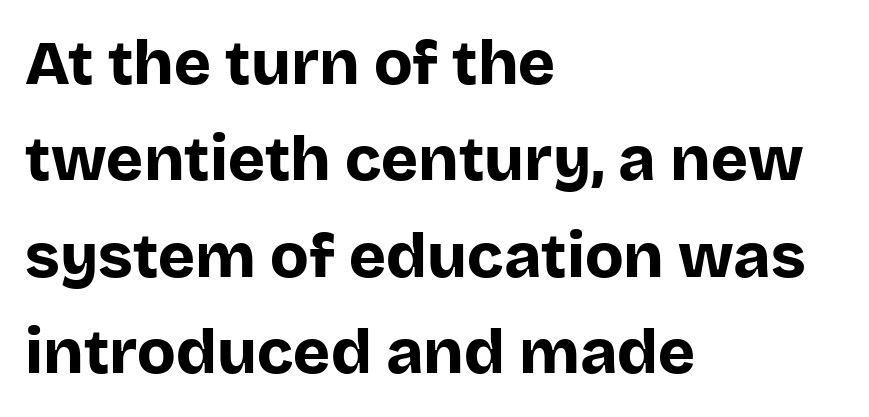
Q: Is the text bold? A: Yes.
Q: Is the text italic (slanted)? A: No, it is upright.
Q: Is the typeface a serif or a sans-serif typeface? A: Sans-serif.
Q: Is the text underlined? A: No.
Q: How is the paragraph aligned? A: Left-aligned.
Q: Is the spacing between letters normal or unusually wide? A: Normal.
Q: Is the spacing between lines tight, normal or loose? A: Normal.
Q: Width (condensed, normal, or wide)? A: Normal.
Q: Stroke contrast? A: Low.
Q: x-height? A: Large.
Q: Monospaced? A: No.
